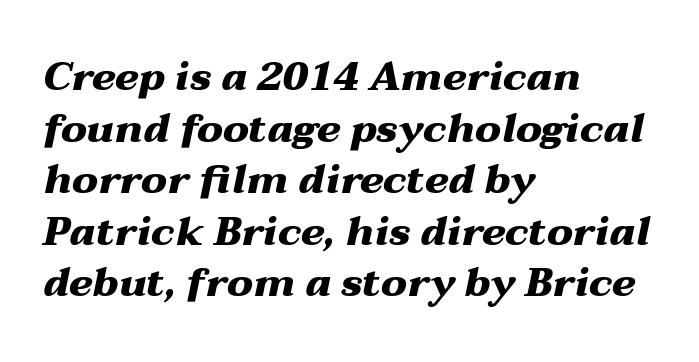
{"italic": "yes", "lean": "right", "slant_degrees": 12, "bold": "yes", "weight": "heavy", "width": "wide", "stroke_contrast": "medium", "x_height": "medium", "monospaced": "no", "underline": "no", "align": "left", "line_spacing": "normal", "line_spacing_ratio": 1.29, "letter_spacing": "normal", "letter_spacing_em": 0.0, "glyph_px": 40}
